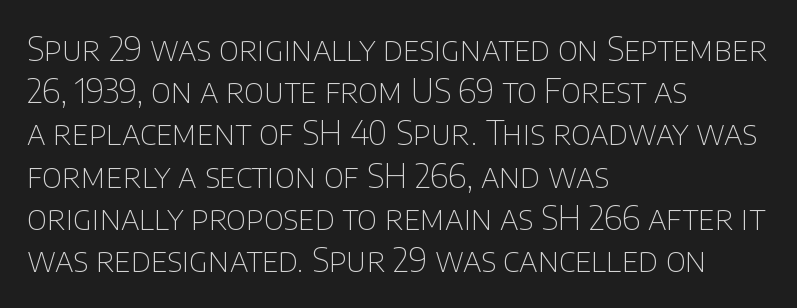
Q: Is the text bold? A: No.
Q: Is the text italic (slanted)? A: No, it is upright.
Q: Is the typeface a serif or a sans-serif typeface? A: Sans-serif.
Q: Is the text underlined? A: No.
Q: How is the paragraph aligned? A: Left-aligned.
Q: Is the spacing between letters normal or unusually wide? A: Normal.
Q: Is the spacing between lines tight, normal or loose? A: Normal.
Q: Width (condensed, normal, or wide)? A: Normal.
Q: Stroke contrast? A: Low.
Q: x-height? A: Large.
Q: Monospaced? A: No.
